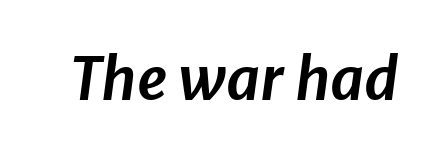
The image shows 58 px text type, italic (leaning right); set normal letter spacing, not underlined; low stroke contrast and a medium x-height.
